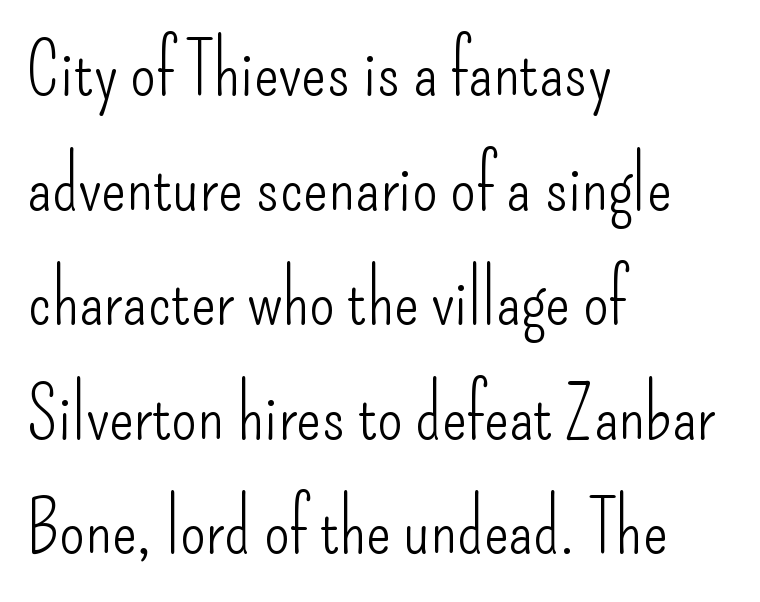
The image shows 73 px light, condensed sans-serif type, upright; set left-aligned, normal line spacing (1.57x), normal letter spacing, not underlined; low stroke contrast and a small x-height.
